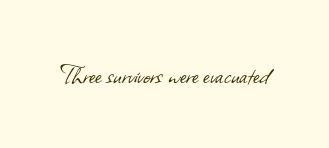
Look at the tracking — it's just the regular setting, nothing added. Compared with a typical body face, this is equally light or lighter still. In terms of letterform style, serifs are entirely absent. Anything drawn beneath the words? Only blank space.
